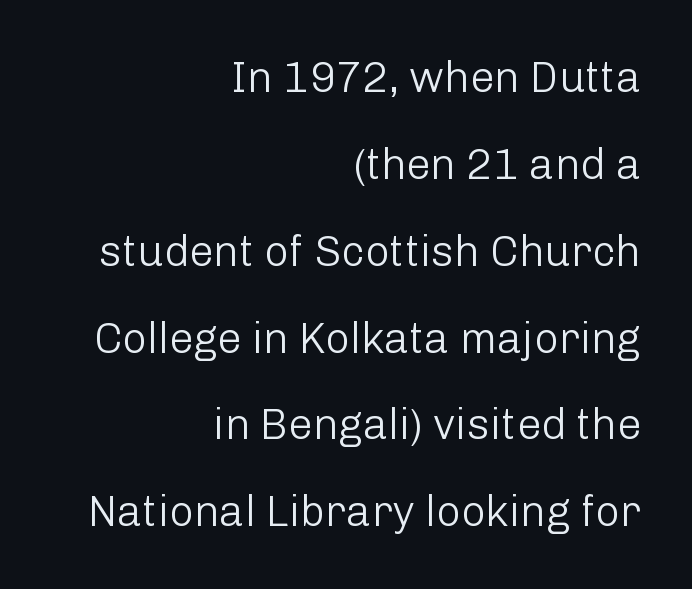
The specimen omits any rule beneath the text block's lines. Every stem runs plumb, perpendicular to the baseline. Students, observe: this is what heavily led, spacious text looks like. Letter spacing: default. Alignment: flush right.
